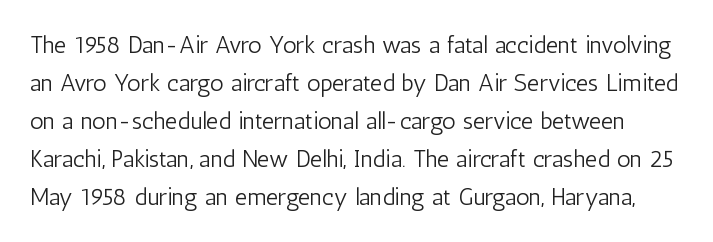
Vertical spacing — default. The passage shown is not bold in any degree. A bare baseline throughout the passage. You can tell it's not italic because the verticals are truly vertical. Compared with typical body copy, the letter spacing here is the same.
